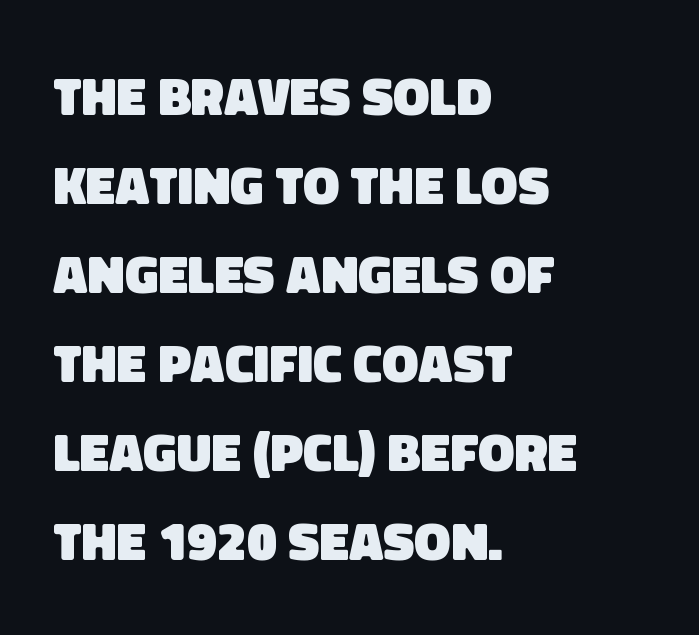
In terms of leading, this rendering sits right in the middle. Each letter's strokes conclude bluntly, with no projecting serifs. The letters sit at their default tracking, neither squeezed nor spread. Looks like regular typesetting: each glyph gets only the width it needs. Plain, unruled lines of type.
